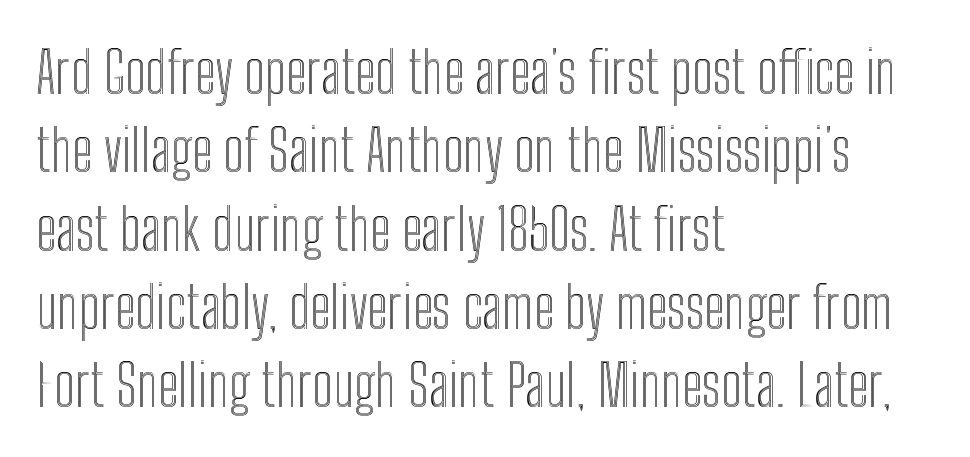
Check the space under the baseline: it is left empty. Reading down the column, the eye jumps a familiar distance to each next line. Ascenders rise straight up at ninety degrees. This sample has the flowing, uneven cadence of proportional lettering. The lines in this sample share a left origin and differ only in where they stop.
